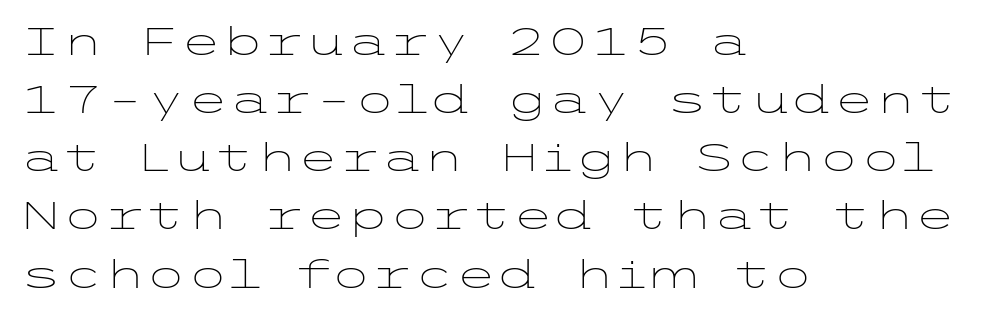
A quiet, ordinary-to-light weight characterises the typeface. Is there any slant? The stems are plumb. The words here are not underlined. Honestly, the row spacing looks completely unremarkable. Short note: letters normally spaced. Every row of glyphs begins at an identical x-position on the left.
